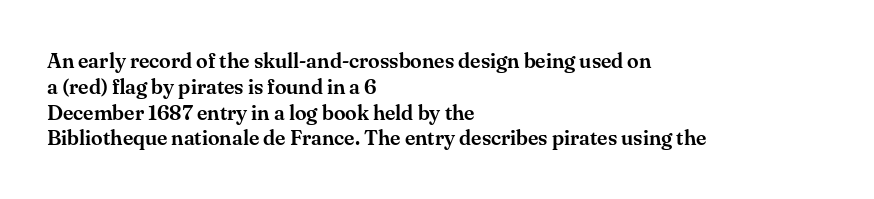
{"italic": "no", "underline": "no", "align": "left", "line_spacing_ratio": 1.23, "letter_spacing": "normal", "letter_spacing_em": 0.0, "glyph_px": 21}
